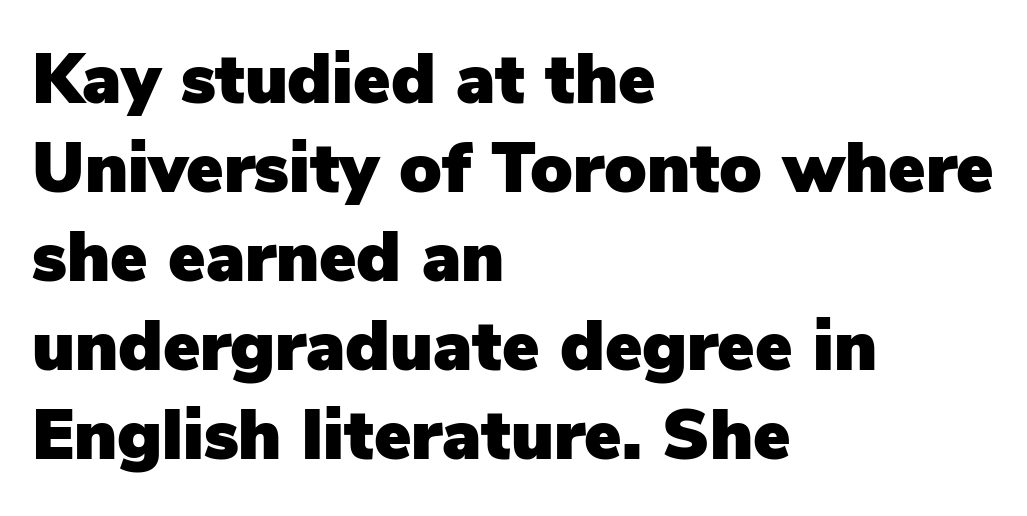
{"serif": "no", "italic": "no", "width": "normal", "stroke_contrast": "low", "x_height": "medium", "monospaced": "no", "underline": "no", "align": "left", "line_spacing": "normal", "line_spacing_ratio": 1.27, "letter_spacing": "normal", "letter_spacing_em": 0.0, "glyph_px": 70}
